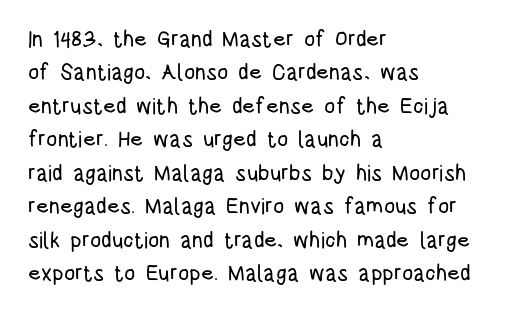
The image shows 22 px text type, upright; set left-aligned, normal line spacing (1.52x), normal letter spacing, not underlined.
